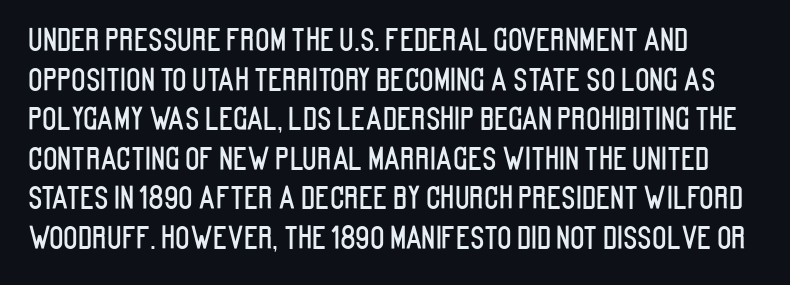
{"serif": "no", "italic": "no", "width": "condensed", "stroke_contrast": "low", "x_height": "large", "monospaced": "no", "underline": "no", "align": "left", "line_spacing": "normal", "line_spacing_ratio": 1.32, "letter_spacing": "normal", "letter_spacing_em": 0.0, "glyph_px": 30}
